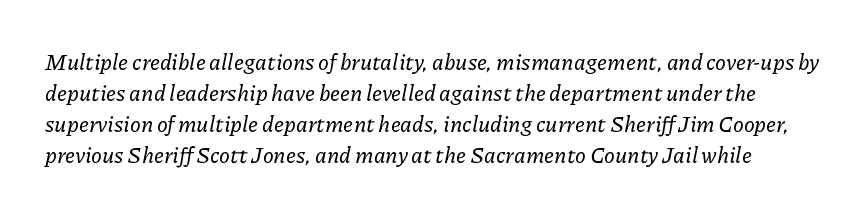
How would I describe the line gaps? Plain and ordinary. Short note: letters normally spaced. The zone under the glyphs is completely vacant. If you drew a line through each stem, it would be angled.
